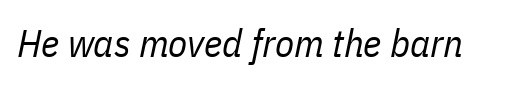
Q: Is the text bold? A: No.
Q: Is the text italic (slanted)? A: Yes, it leans right by about 11 degrees.
Q: Is the text underlined? A: No.
Q: Is the spacing between letters normal or unusually wide? A: Normal.
Q: Width (condensed, normal, or wide)? A: Condensed.
Q: Stroke contrast? A: Low.
Q: x-height? A: Medium.
Q: Monospaced? A: No.
